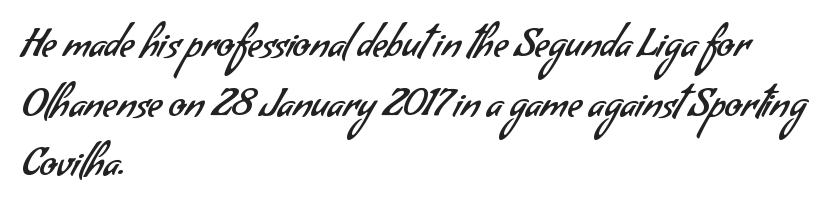
The rendering anchors every line to the left-hand side. You can tell from the bare stems that sans-serif type was used. The passage shown is typed in a proportional face where columns would drift. The gap between lines stays unmarked.
